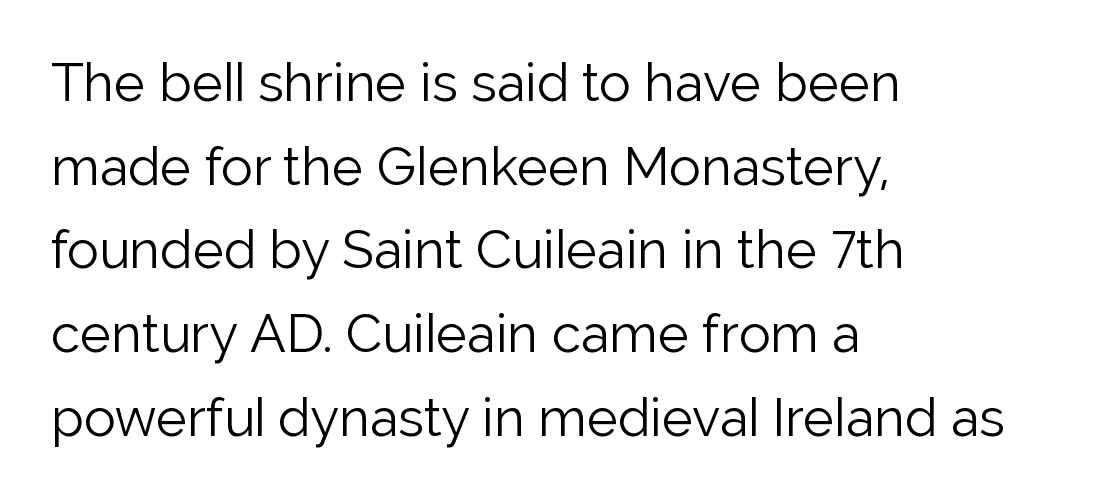
{"serif": "no", "italic": "no", "bold": "no", "weight": "light", "width": "normal", "stroke_contrast": "low", "x_height": "medium", "monospaced": "no", "underline": "no", "align": "left", "line_spacing": "normal", "line_spacing_ratio": 1.58, "letter_spacing": "normal", "letter_spacing_em": 0.0, "glyph_px": 53}
